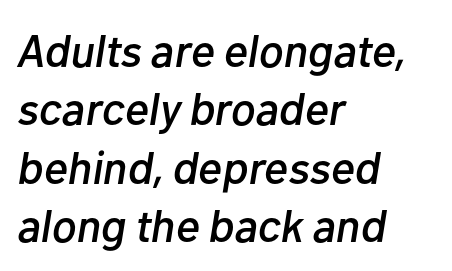
Q: Is the text italic (slanted)? A: Yes, it leans right by about 10 degrees.
Q: Is the text underlined? A: No.
Q: How is the paragraph aligned? A: Left-aligned.
Q: Is the spacing between letters normal or unusually wide? A: Normal.
Q: Is the spacing between lines tight, normal or loose? A: Normal.
Q: Width (condensed, normal, or wide)? A: Normal.
Q: Stroke contrast? A: Low.
Q: x-height? A: Medium.
Q: Monospaced? A: No.
